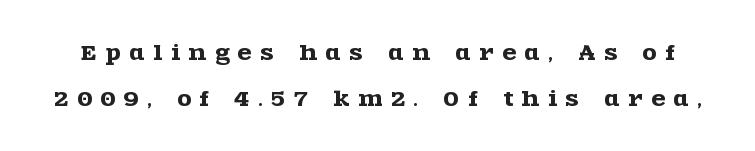
{"italic": "no", "underline": "no", "line_spacing": "loose", "line_spacing_ratio": 2.28, "letter_spacing": "wide", "letter_spacing_em": 0.45, "glyph_px": 20}
